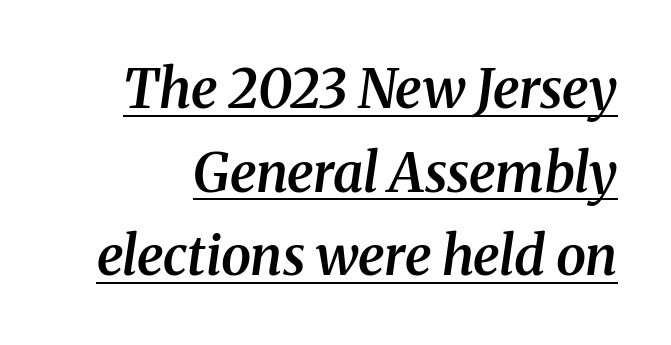
{"serif": "yes", "italic": "yes", "lean": "right", "slant_degrees": 8, "bold": "semi", "weight": "semibold", "width": "normal", "stroke_contrast": "medium", "x_height": "medium", "monospaced": "no", "underline": "yes", "line_spacing": "normal", "line_spacing_ratio": 1.55, "letter_spacing": "normal", "letter_spacing_em": 0.0, "glyph_px": 54}
